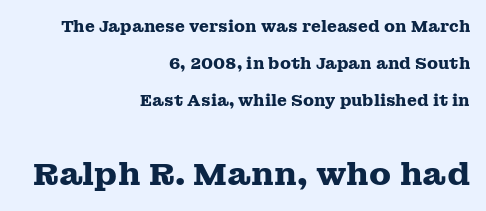
Q: Is the text bold? A: Yes.
Q: Is the text italic (slanted)? A: No, it is upright.
Q: Is the typeface a serif or a sans-serif typeface? A: Serif.
Q: Is the text underlined? A: No.
Q: How is the paragraph aligned? A: Right-aligned.
Q: Is the spacing between letters normal or unusually wide? A: Normal.
Q: Is the spacing between lines tight, normal or loose? A: Loose.
Q: Which block of text is set in a larger size, the first (top) or the second (bottom)? A: The second (bottom) one.
Q: Width (condensed, normal, or wide)? A: Wide.
Q: Stroke contrast? A: Medium.
Q: x-height? A: Medium.
Q: Monospaced? A: No.
